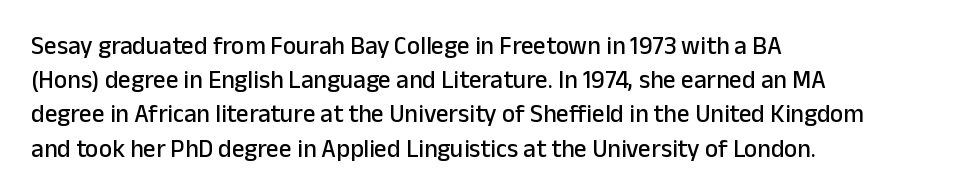
The lettering holds an erect, upright posture throughout. Nobody drew a line under any word here. This rendering uses left alignment, leaving the right contour irregular. Each new line begins a customary step beneath the previous one. Students, note that the glyphs here touch the page at normal intervals.
